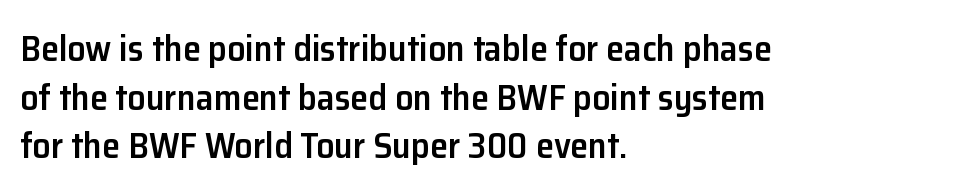
Q: Is the text bold? A: Semi-bold.
Q: Is the text italic (slanted)? A: No, it is upright.
Q: Is the typeface a serif or a sans-serif typeface? A: Sans-serif.
Q: Is the text underlined? A: No.
Q: How is the paragraph aligned? A: Left-aligned.
Q: Is the spacing between letters normal or unusually wide? A: Normal.
Q: Is the spacing between lines tight, normal or loose? A: Normal.
Q: Width (condensed, normal, or wide)? A: Normal.
Q: Stroke contrast? A: Low.
Q: x-height? A: Medium.
Q: Monospaced? A: No.
